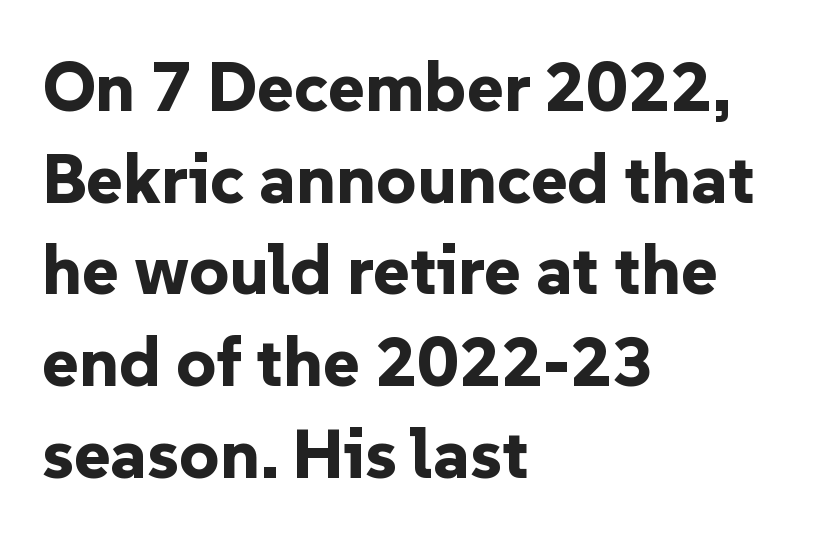
Q: Is the text bold? A: Yes.
Q: Is the text italic (slanted)? A: No, it is upright.
Q: Is the typeface a serif or a sans-serif typeface? A: Sans-serif.
Q: Is the text underlined? A: No.
Q: How is the paragraph aligned? A: Left-aligned.
Q: Is the spacing between letters normal or unusually wide? A: Normal.
Q: Is the spacing between lines tight, normal or loose? A: Normal.
Q: Width (condensed, normal, or wide)? A: Normal.
Q: Stroke contrast? A: Low.
Q: x-height? A: Medium.
Q: Monospaced? A: No.
